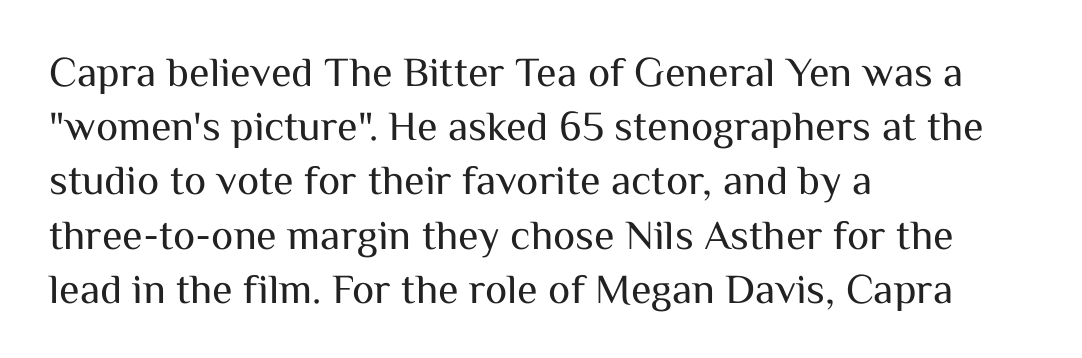
Q: Is the text bold? A: No.
Q: Is the text italic (slanted)? A: No, it is upright.
Q: Is the typeface a serif or a sans-serif typeface? A: Sans-serif.
Q: Is the text underlined? A: No.
Q: How is the paragraph aligned? A: Left-aligned.
Q: Is the spacing between letters normal or unusually wide? A: Normal.
Q: Is the spacing between lines tight, normal or loose? A: Normal.
Q: Width (condensed, normal, or wide)? A: Normal.
Q: Stroke contrast? A: Medium.
Q: x-height? A: Medium.
Q: Monospaced? A: No.
